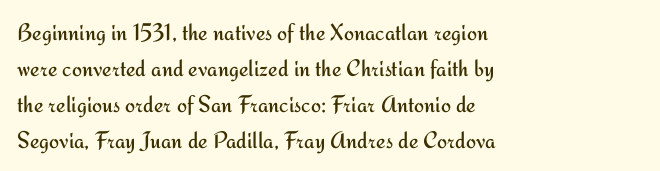
Q: Is the text bold? A: No.
Q: Is the text italic (slanted)? A: No, it is upright.
Q: Is the text underlined? A: No.
Q: How is the paragraph aligned? A: Left-aligned.
Q: Is the spacing between letters normal or unusually wide? A: Normal.
Q: Is the spacing between lines tight, normal or loose? A: Normal.
